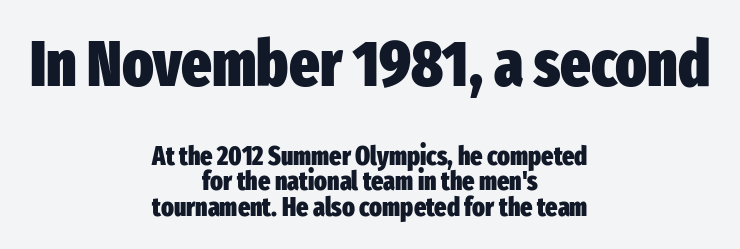
The image shows 64 px heavy, condensed sans-serif type, upright; set centered, tight line spacing (0.98x), normal letter spacing, not underlined; the first (top) block is 2.46x larger; low stroke contrast and a medium x-height.
